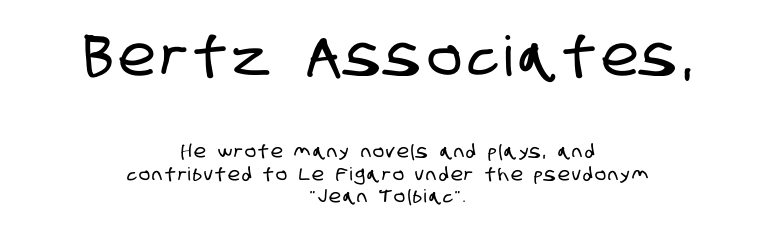
Character widths vary here, with narrow letters taking less room than wide ones. Lines of text with bare space underneath. Where is the straight margin? There isn't one; the lines are centered. Typesetter's note — upper block bumped up in size, lower block left smaller. You can tell from the bare stems that sans-serif type was used.
